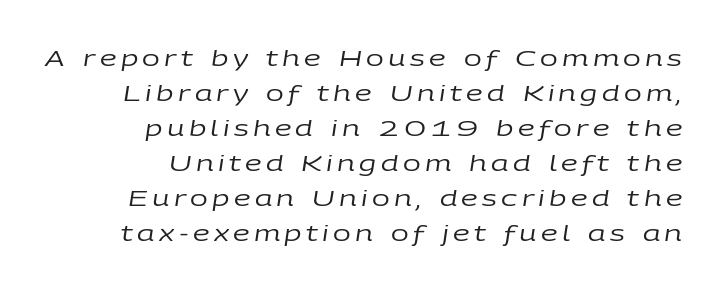
Q: Is the text bold? A: No.
Q: Is the text italic (slanted)? A: Yes, it leans right by about 9 degrees.
Q: Is the text underlined? A: No.
Q: How is the paragraph aligned? A: Right-aligned.
Q: Is the spacing between letters normal or unusually wide? A: Unusually wide.
Q: Is the spacing between lines tight, normal or loose? A: Normal.
